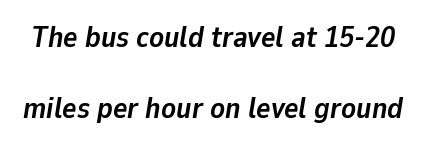
Q: Is the text bold? A: Yes.
Q: Is the text italic (slanted)? A: Yes, it leans right by about 9 degrees.
Q: Is the text underlined? A: No.
Q: Is the spacing between letters normal or unusually wide? A: Normal.
Q: Is the spacing between lines tight, normal or loose? A: Loose.
Q: Width (condensed, normal, or wide)? A: Normal.
Q: Stroke contrast? A: Low.
Q: x-height? A: Medium.
Q: Monospaced? A: No.
